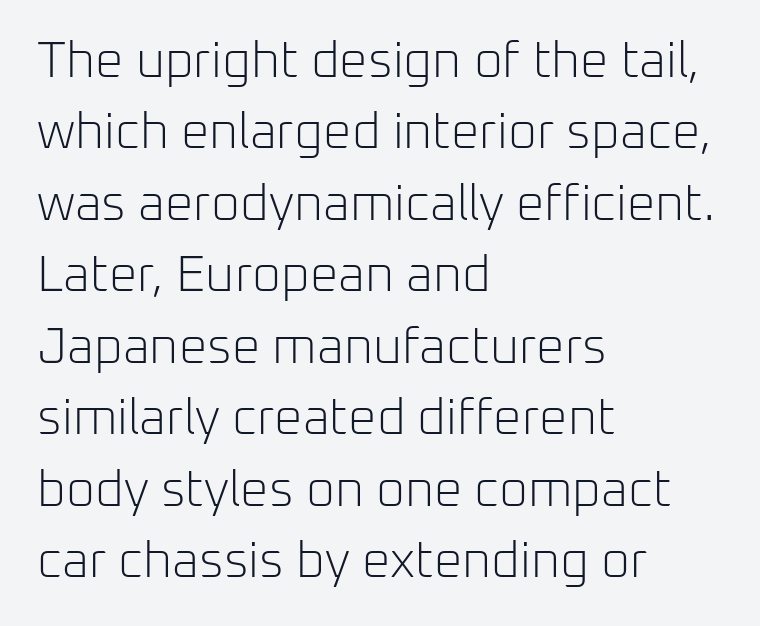
The image shows 50 px light sans-serif type, upright; set left-aligned, normal line spacing (1.43x), normal letter spacing, not underlined; low stroke contrast and a medium x-height.
